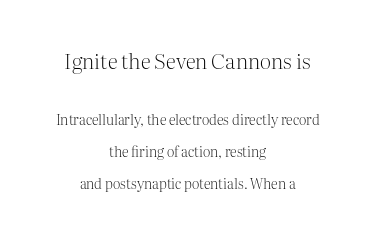
Type size steps down from the first block to the second. In terms of posture, this sample is upright. How would I describe the line gaps? Wide and relaxed. Is the block centered? Yes — each line is placed symmetrically about the middle. Standard letterfit; no display-style spreading of the glyphs. Weight class: somewhere from thin through regular.
